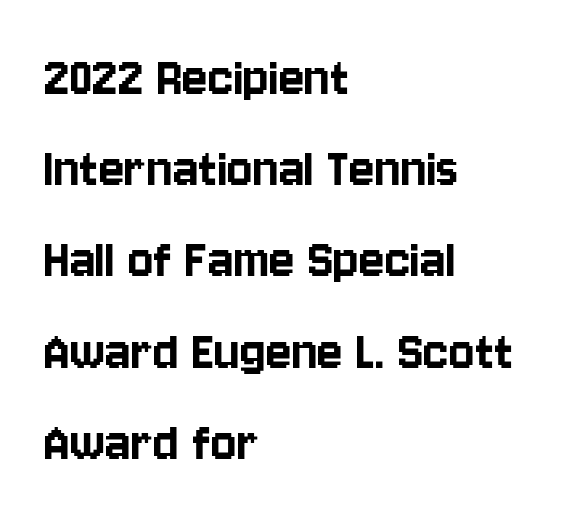
These lines are rendered in a variable-pitch font. Tracking here is standard; glyphs follow each other at the usual distance. Each line starts at the same left margin while the right side varies. The space beneath each line is pristine and unruled. The axis of the letterforms is exactly vertical. Does the leading feel generous? No, just average.
